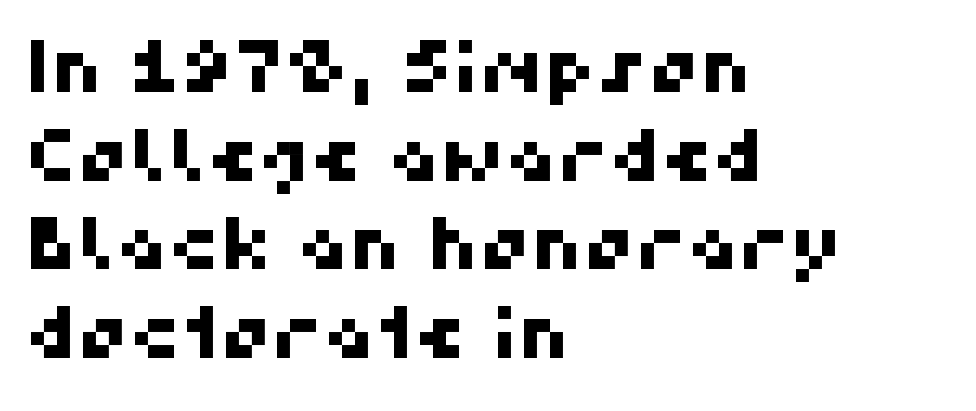
Q: Is the typeface a serif or a sans-serif typeface? A: Sans-serif.
Q: Is the text underlined? A: No.
Q: How is the paragraph aligned? A: Left-aligned.
Q: Is the spacing between letters normal or unusually wide? A: Normal.
Q: Width (condensed, normal, or wide)? A: Normal.
Q: Stroke contrast? A: High.
Q: x-height? A: Medium.
Q: Monospaced? A: No.
